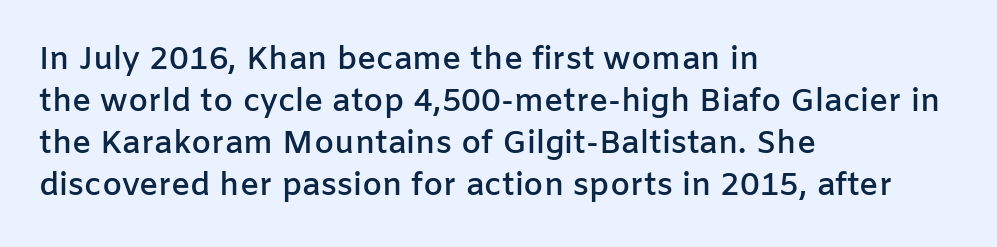
{"serif": "no", "italic": "no", "bold": "semi", "weight": "semibold", "width": "normal", "stroke_contrast": "low", "x_height": "medium", "monospaced": "no", "underline": "no", "align": "left", "line_spacing": "normal", "line_spacing_ratio": 1.31, "letter_spacing": "normal", "letter_spacing_em": 0.0, "glyph_px": 32}
